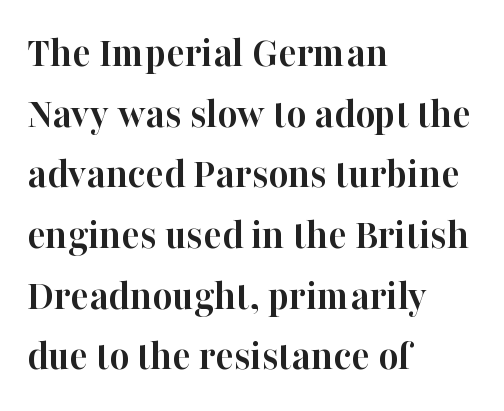
Q: Is the text bold? A: Yes.
Q: Is the text italic (slanted)? A: No, it is upright.
Q: Is the typeface a serif or a sans-serif typeface? A: Serif.
Q: Is the text underlined? A: No.
Q: How is the paragraph aligned? A: Left-aligned.
Q: Is the spacing between letters normal or unusually wide? A: Normal.
Q: Is the spacing between lines tight, normal or loose? A: Normal.
Q: Width (condensed, normal, or wide)? A: Normal.
Q: Stroke contrast? A: High.
Q: x-height? A: Medium.
Q: Monospaced? A: No.
